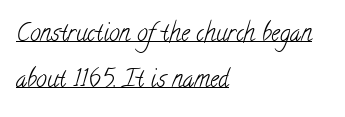
The image shows 24 px text type; set left-aligned, loose line spacing (1.91x), normal letter spacing, underlined.
